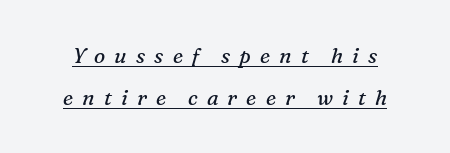
Q: Is the text bold? A: No.
Q: Is the text italic (slanted)? A: Yes, it leans right by about 16 degrees.
Q: Is the text underlined? A: Yes.
Q: Is the spacing between letters normal or unusually wide? A: Unusually wide.
Q: Is the spacing between lines tight, normal or loose? A: Loose.
